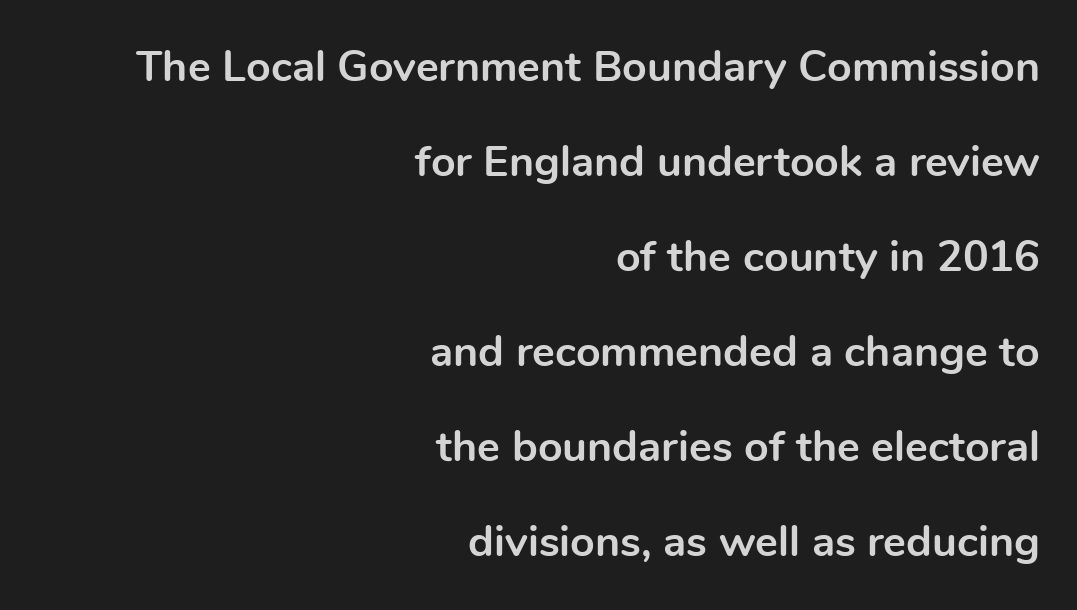
Do the letters lean? They stand straight. Every row of glyphs terminates at an identical x-position on the right. This sample uses a sans-serif face. You'd pick this weight for a headline — it's a proper bold. This rendering leaves character spacing at its baseline value.
